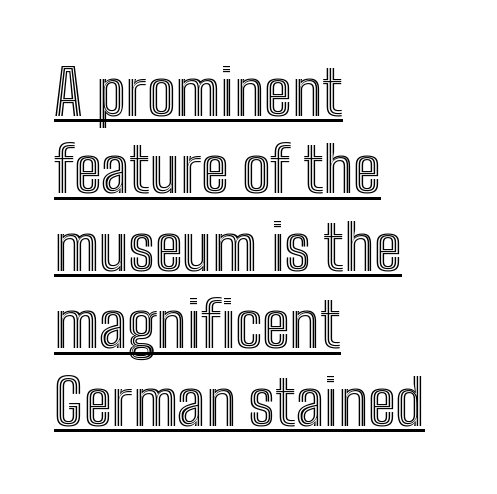
Q: Is the text italic (slanted)? A: No, it is upright.
Q: Is the text underlined? A: Yes.
Q: How is the paragraph aligned? A: Left-aligned.
Q: Is the spacing between letters normal or unusually wide? A: Normal.
Q: Width (condensed, normal, or wide)? A: Condensed.
Q: x-height? A: Medium.
Q: Monospaced? A: No.
